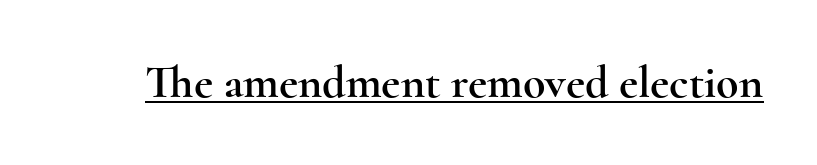
The image shows 46 px wide serif type, upright; set normal letter spacing, underlined; a small x-height.
